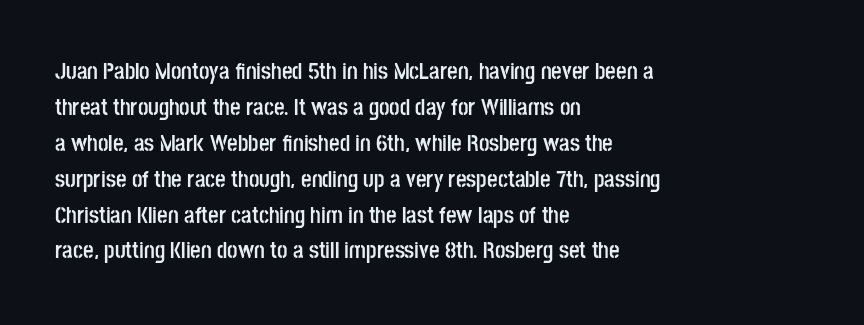
{"italic": "no", "bold": "yes", "underline": "no", "align": "left", "line_spacing": "normal", "line_spacing_ratio": 1.56, "letter_spacing": "normal", "letter_spacing_em": 0.0, "glyph_px": 23}
